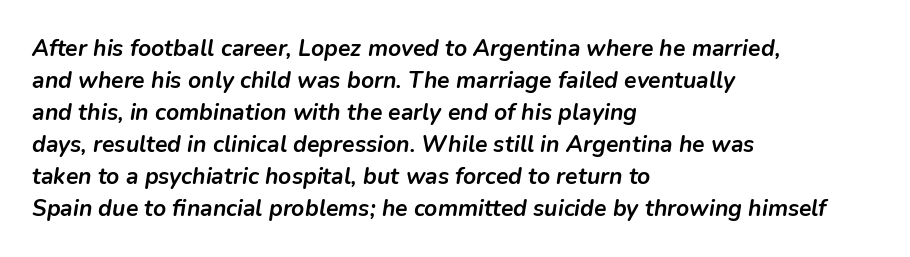
{"italic": "yes", "lean": "right", "slant_degrees": 9, "bold": "yes", "underline": "no", "align": "left", "line_spacing": "normal", "line_spacing_ratio": 1.39, "letter_spacing": "normal", "letter_spacing_em": 0.0, "glyph_px": 23}
